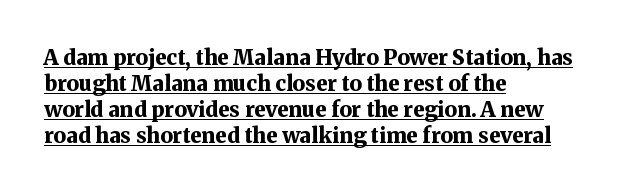
Q: Is the text bold? A: Yes.
Q: Is the text italic (slanted)? A: No, it is upright.
Q: Is the text underlined? A: Yes.
Q: How is the paragraph aligned? A: Left-aligned.
Q: Is the spacing between letters normal or unusually wide? A: Normal.
